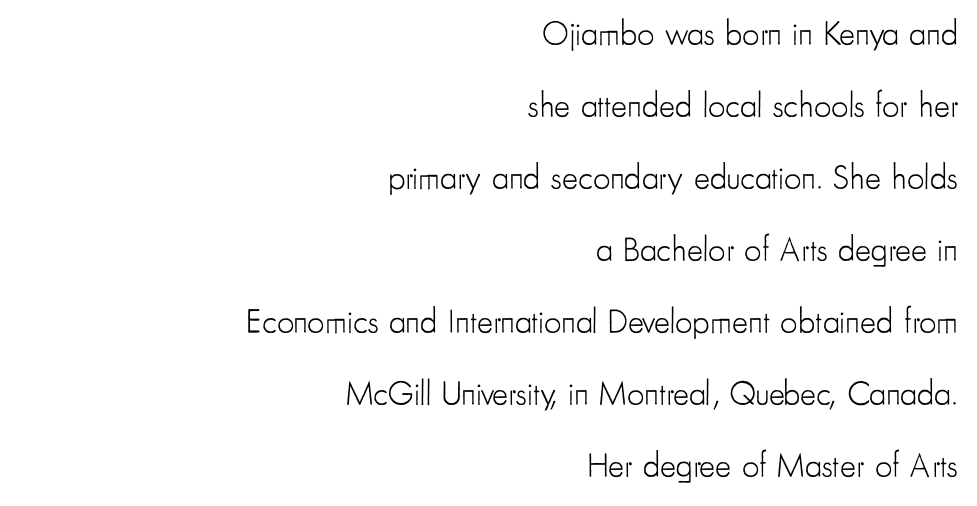
Is this a fixed-width face? No — the glyphs have proportional, varying widths. The designer went with a sans here, leaving each stem footless. Bare-footed words on every line. Ascenders rise straight up at ninety degrees. Which margin do the lines hug? The right one — the left edge is uneven.
